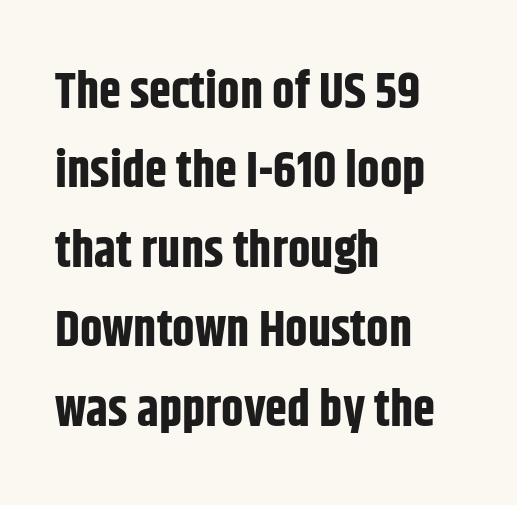
{"serif": "no", "italic": "no", "bold": "yes", "weight": "bold", "width": "condensed", "stroke_contrast": "low", "x_height": "large", "monospaced": "no", "underline": "no", "align": "left", "line_spacing": "normal", "line_spacing_ratio": 1.59, "letter_spacing": "normal", "letter_spacing_em": 0.0, "glyph_px": 50}
